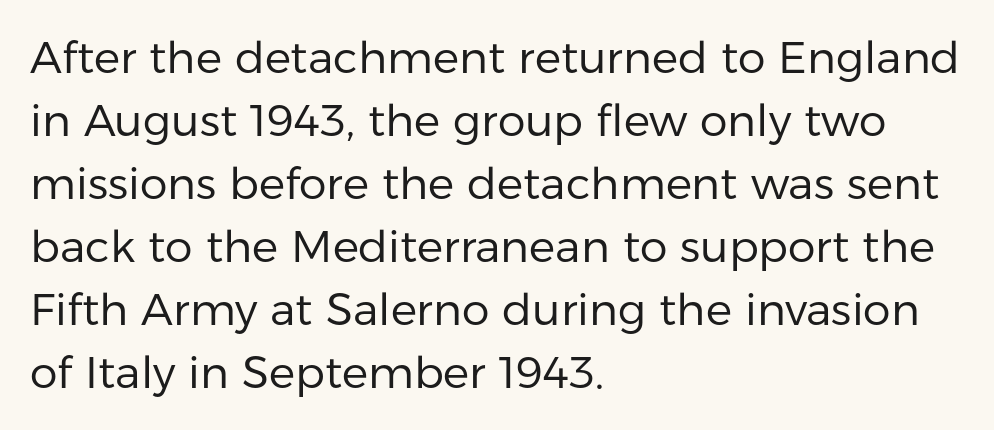
Q: Is the text bold? A: No.
Q: Is the text italic (slanted)? A: No, it is upright.
Q: Is the typeface a serif or a sans-serif typeface? A: Sans-serif.
Q: Is the text underlined? A: No.
Q: How is the paragraph aligned? A: Left-aligned.
Q: Is the spacing between letters normal or unusually wide? A: Normal.
Q: Is the spacing between lines tight, normal or loose? A: Normal.
Q: Width (condensed, normal, or wide)? A: Normal.
Q: Stroke contrast? A: Low.
Q: x-height? A: Medium.
Q: Monospaced? A: No.
